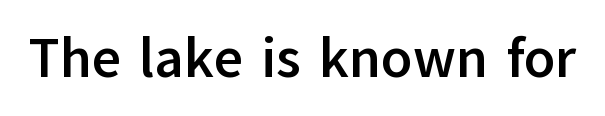
The glyphs have the mass of a bold cut. Notice how the stems are strictly vertical — no italics here. Glyph-to-glyph distance matches everyday printed text. Letterform terminals end flat and unadorned throughout the passage.
